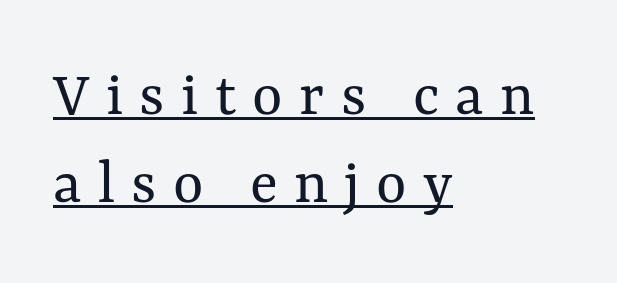
A quiet, ordinary-to-light weight characterises the typeface. A rule runs beneath these lines of type. Between one letter and the next there's a generous, obvious gap. Posture: straight, roman, zero tilt. Proportional: the letters do not fall into vertical columns. Horizontal bands of white between lines are of average thickness.
